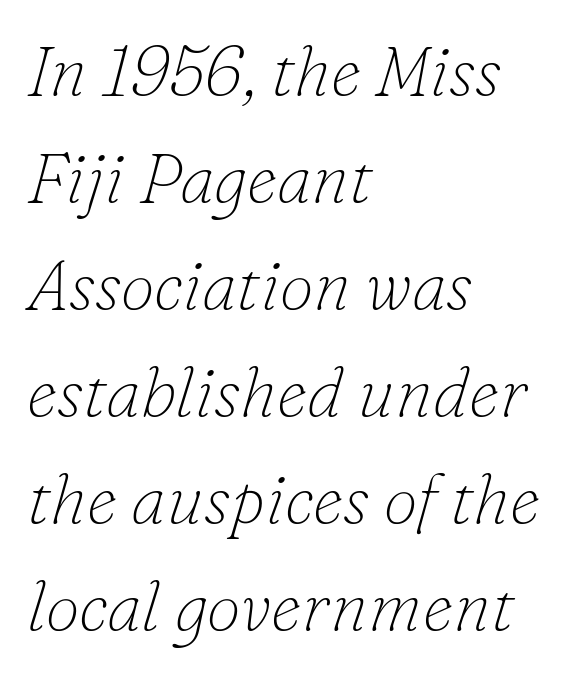
{"serif": "yes", "italic": "yes", "lean": "right", "slant_degrees": 16, "bold": "no", "weight": "thin", "width": "normal", "stroke_contrast": "low", "x_height": "small", "monospaced": "no", "underline": "no", "align": "left", "line_spacing": "normal", "line_spacing_ratio": 1.55, "letter_spacing": "normal", "letter_spacing_em": 0.0, "glyph_px": 69}
